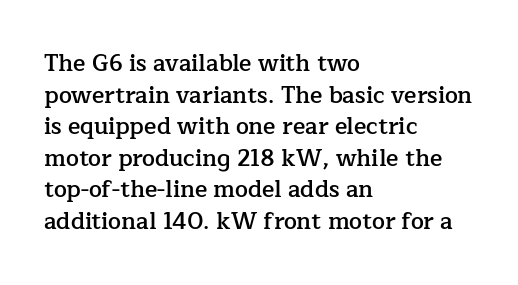
{"italic": "no", "bold": "semi", "underline": "no", "align": "left", "line_spacing": "normal", "line_spacing_ratio": 1.37, "letter_spacing": "normal", "letter_spacing_em": 0.0, "glyph_px": 23}
